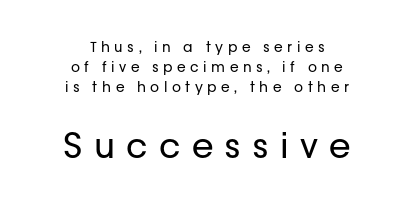
Q: Is the text bold? A: No.
Q: Is the text italic (slanted)? A: No, it is upright.
Q: Is the typeface a serif or a sans-serif typeface? A: Sans-serif.
Q: Is the text underlined? A: No.
Q: How is the paragraph aligned? A: Centered.
Q: Is the spacing between letters normal or unusually wide? A: Unusually wide.
Q: Is the spacing between lines tight, normal or loose? A: Normal.
Q: Which block of text is set in a larger size, the first (top) or the second (bottom)? A: The second (bottom) one.
Q: Width (condensed, normal, or wide)? A: Normal.
Q: Stroke contrast? A: Low.
Q: x-height? A: Medium.
Q: Monospaced? A: No.
